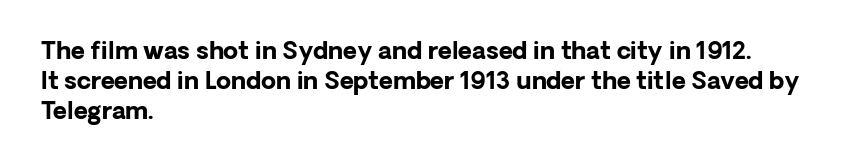
{"italic": "no", "bold": "yes", "underline": "no", "align": "left", "line_spacing": "normal", "line_spacing_ratio": 1.25, "letter_spacing": "normal", "letter_spacing_em": 0.0, "glyph_px": 24}
